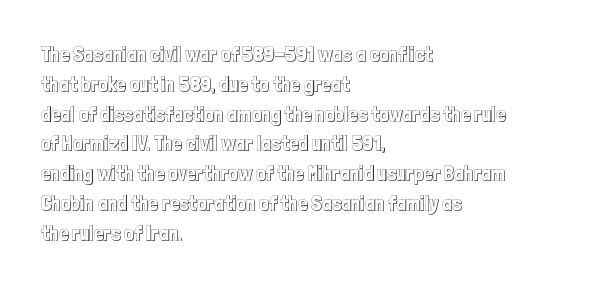
The image shows 21 px text type, upright; set left-aligned, normal line spacing (1.42x), normal letter spacing, not underlined.
